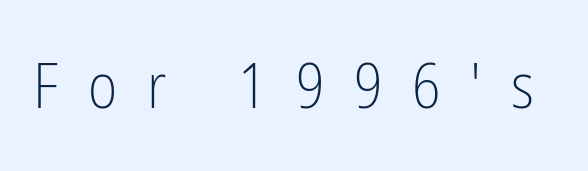
Q: Is the text bold? A: No.
Q: Is the text italic (slanted)? A: No, it is upright.
Q: Is the typeface a serif or a sans-serif typeface? A: Sans-serif.
Q: Is the text underlined? A: No.
Q: Is the spacing between letters normal or unusually wide? A: Unusually wide.
Q: Width (condensed, normal, or wide)? A: Condensed.
Q: Stroke contrast? A: Low.
Q: x-height? A: Medium.
Q: Monospaced? A: No.
